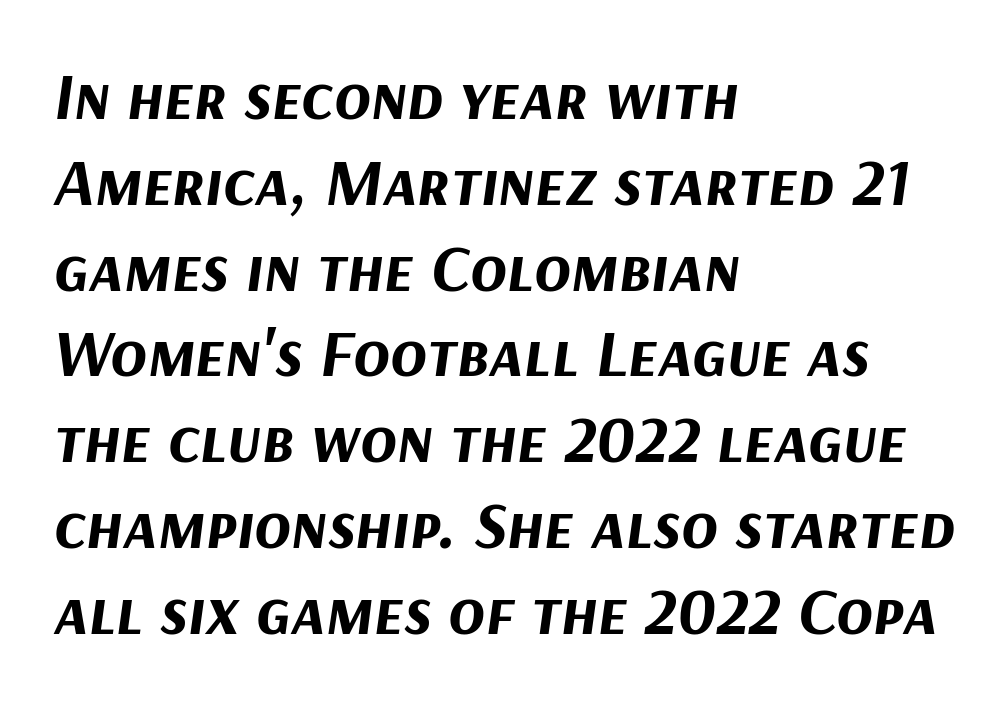
Q: Is the text bold? A: Yes.
Q: Is the text italic (slanted)? A: Yes, it leans right by about 9 degrees.
Q: Is the text underlined? A: No.
Q: How is the paragraph aligned? A: Left-aligned.
Q: Is the spacing between letters normal or unusually wide? A: Normal.
Q: Is the spacing between lines tight, normal or loose? A: Normal.
Q: Width (condensed, normal, or wide)? A: Normal.
Q: Stroke contrast? A: Medium.
Q: x-height? A: Medium.
Q: Monospaced? A: No.
